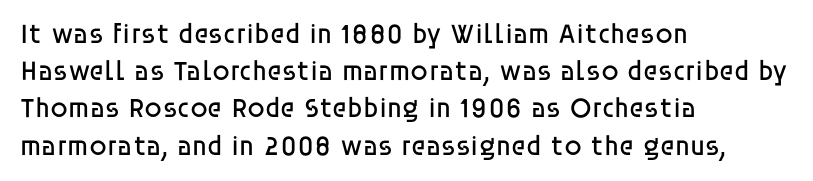
Q: Is the text bold? A: No.
Q: Is the text italic (slanted)? A: No, it is upright.
Q: Is the typeface a serif or a sans-serif typeface? A: Sans-serif.
Q: Is the text underlined? A: No.
Q: How is the paragraph aligned? A: Left-aligned.
Q: Is the spacing between letters normal or unusually wide? A: Normal.
Q: Is the spacing between lines tight, normal or loose? A: Normal.
Q: Width (condensed, normal, or wide)? A: Normal.
Q: Stroke contrast? A: Low.
Q: x-height? A: Large.
Q: Monospaced? A: No.
